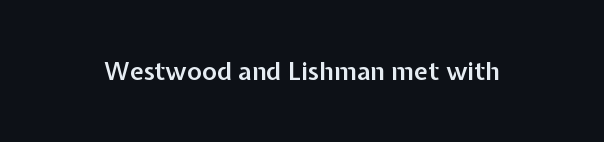
{"italic": "no", "bold": "semi", "underline": "no", "letter_spacing": "normal", "letter_spacing_em": 0.0, "glyph_px": 25}
